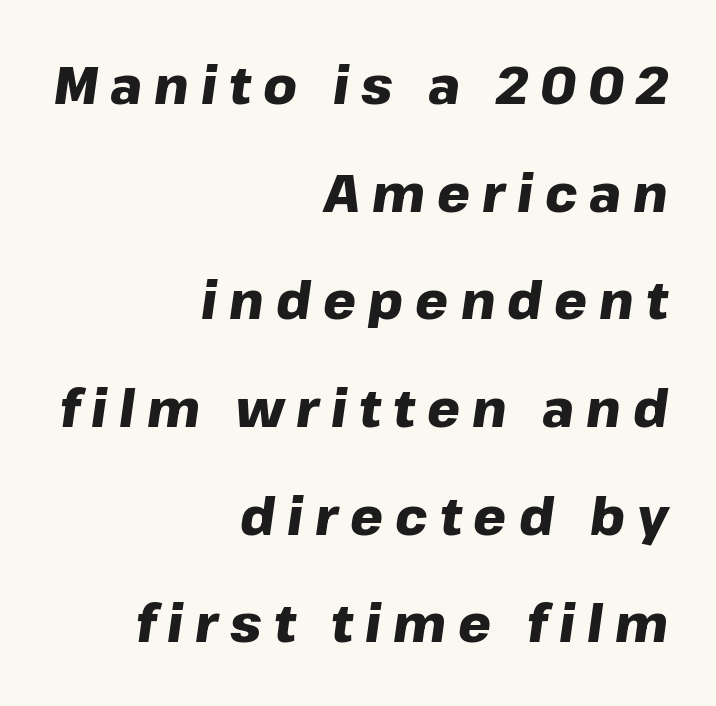
Successive baselines arrive slowly, with a big drop between each. Unmarked baselines from the first word to the last. Character widths vary here, with narrow letters taking less room than wide ones. Substantial extra tracking has been applied to these lines. When letters slant like this, we call the style italic. The text block is weighted toward the right margin, trailing off unevenly leftward.
